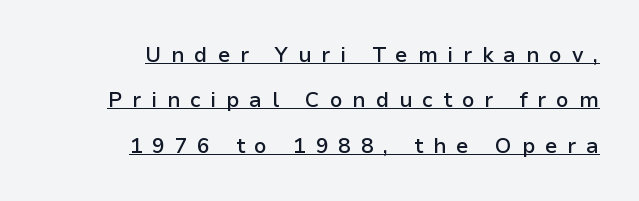
{"italic": "no", "bold": "semi", "underline": "yes", "align": "right", "line_spacing": "loose", "line_spacing_ratio": 2.16, "letter_spacing": "wide", "letter_spacing_em": 0.47, "glyph_px": 21}
